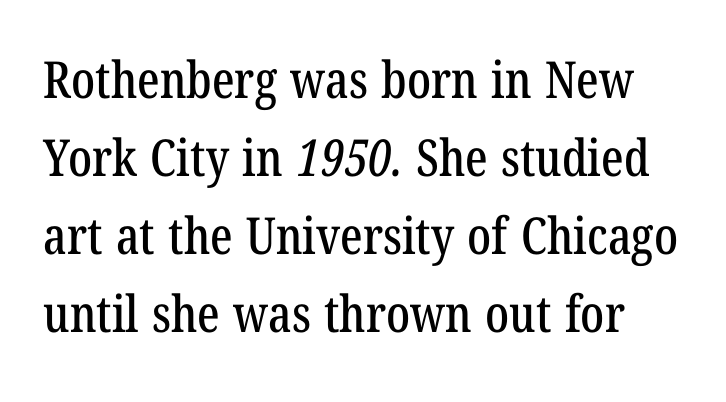
The image shows 51 px condensed serif type; set normal line spacing (1.53x), normal letter spacing, not underlined; low stroke contrast and a medium x-height.
